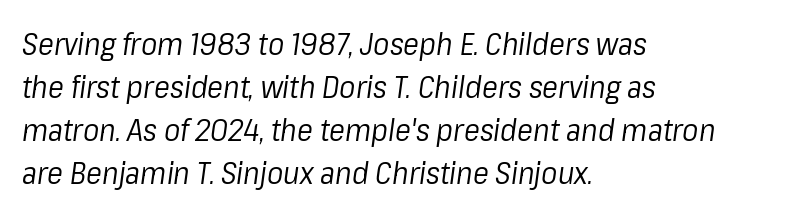
{"italic": "yes", "lean": "right", "slant_degrees": 8, "bold": "no", "weight": "regular", "width": "normal", "stroke_contrast": "low", "x_height": "medium", "monospaced": "no", "underline": "no", "align": "left", "line_spacing": "normal", "line_spacing_ratio": 1.43, "letter_spacing": "normal", "letter_spacing_em": 0.0, "glyph_px": 30}
